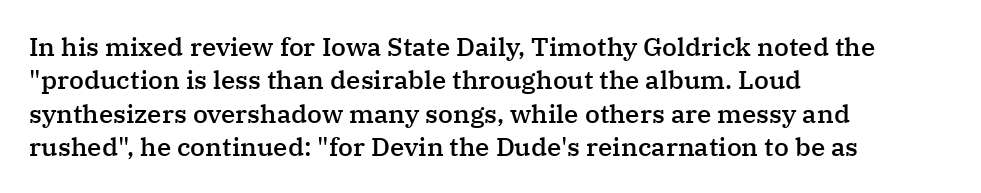
{"italic": "no", "bold": "semi", "underline": "no", "align": "left", "line_spacing": "normal", "line_spacing_ratio": 1.28, "letter_spacing": "normal", "letter_spacing_em": 0.0, "glyph_px": 26}
